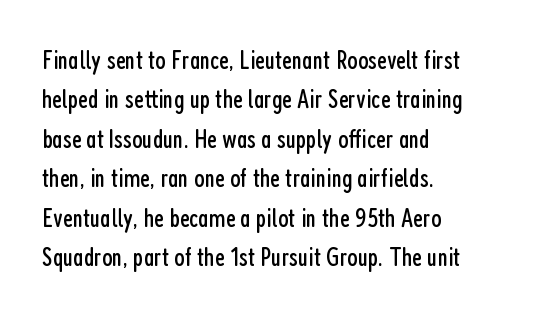
Quick note: not italic, upright. Is the stroke heavy? The answer is a plain regular-or-lighter. The setting favours the left margin, as ordinary paragraphs usually do. Has an underline been added? It has not. Tracking here is standard; glyphs follow each other at the usual distance. Line spacing here is normal.
